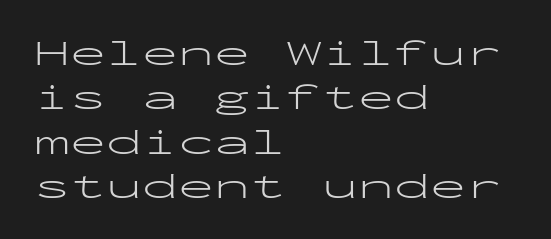
The image shows 36 px light, wide sans-serif type, upright, monospaced; set left-aligned, line spacing 1.23x, normal letter spacing, not underlined; low stroke contrast and a medium x-height.
